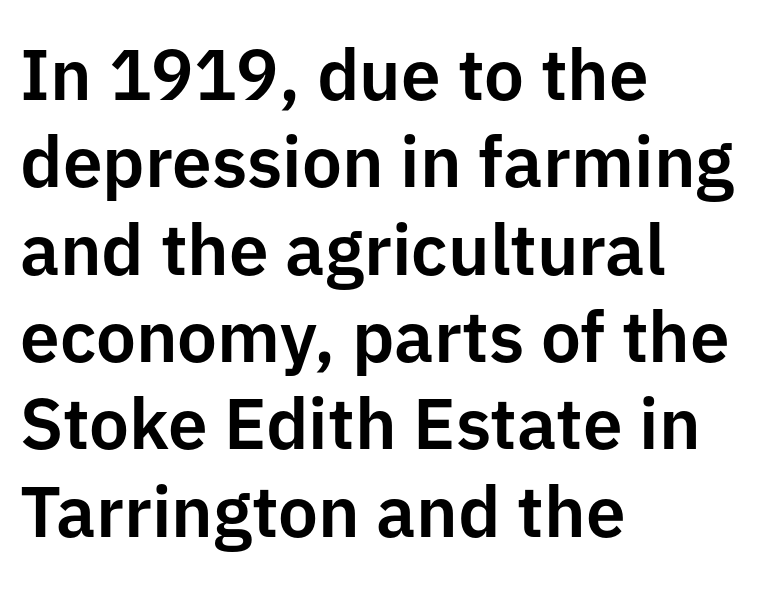
Varying glyph widths throughout — classic text-font behaviour. A sans-serif font was chosen for this passage. Does the lettering tilt? It doesn't — this is upright. Underline: absent. Nothing unusual about the tracking: characters are spaced as the font intends. In CSS terms this would be text-align: left.
